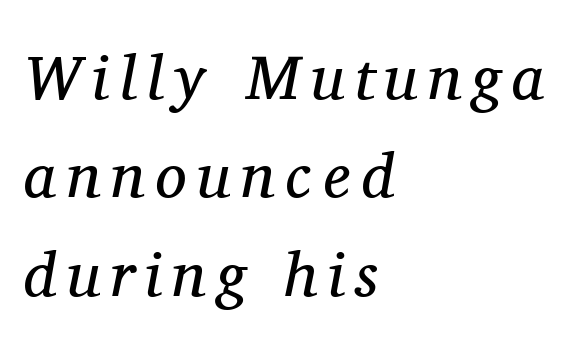
The image shows 63 px regular-weight serif type, italic (leaning right); set left-aligned, normal line spacing (1.56x), not underlined; medium stroke contrast and a medium x-height.
